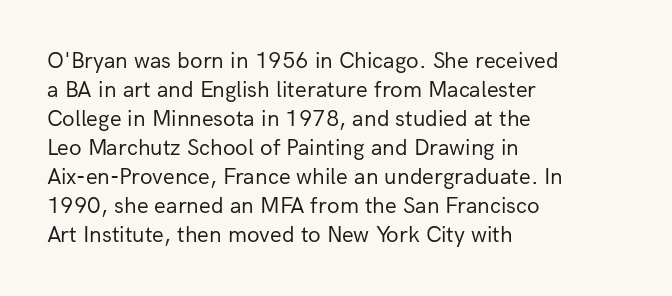
Q: Is the text bold? A: No.
Q: Is the text italic (slanted)? A: No, it is upright.
Q: Is the text underlined? A: No.
Q: How is the paragraph aligned? A: Left-aligned.
Q: Is the spacing between letters normal or unusually wide? A: Normal.
Q: Is the spacing between lines tight, normal or loose? A: Normal.
